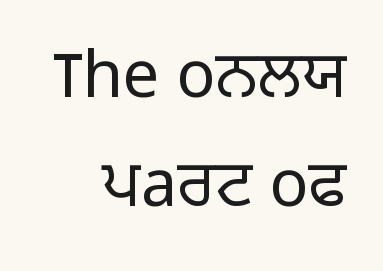
{"serif": "no", "italic": "no", "bold": "no", "weight": "light", "width": "normal", "stroke_contrast": "low", "x_height": "medium", "monospaced": "no", "underline": "no", "line_spacing": "normal", "line_spacing_ratio": 1.68, "letter_spacing": "normal", "letter_spacing_em": 0.0, "glyph_px": 65}
